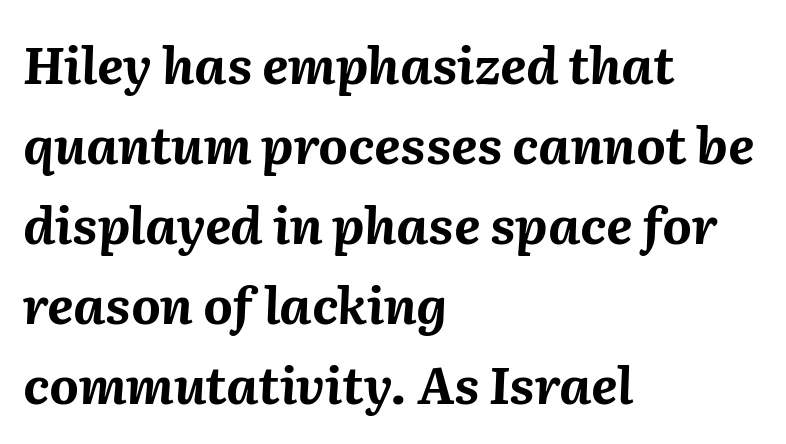
The sample has been set heavy, in full bold. These lines were composed using italics. Is this a fixed-width face? No — the glyphs have proportional, varying widths. The rendering keeps characters at their native spacing. Regular leading. The rendering anchors every line to the left-hand side.
